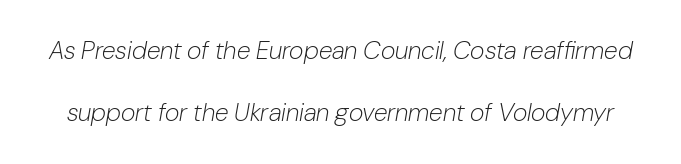
Inter-character spacing is left at the font's built-in metrics. The vertical gap from one line to the next is large. A bare baseline throughout the passage. The typeface has the unassuming heft of standard copy or less.
